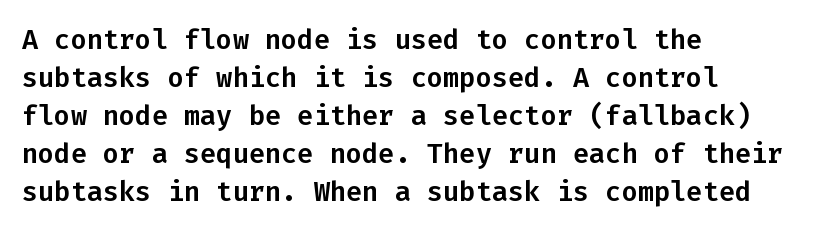
{"italic": "no", "underline": "no", "align": "left", "line_spacing": "normal", "line_spacing_ratio": 1.41, "letter_spacing": "normal", "letter_spacing_em": 0.0, "glyph_px": 27}
